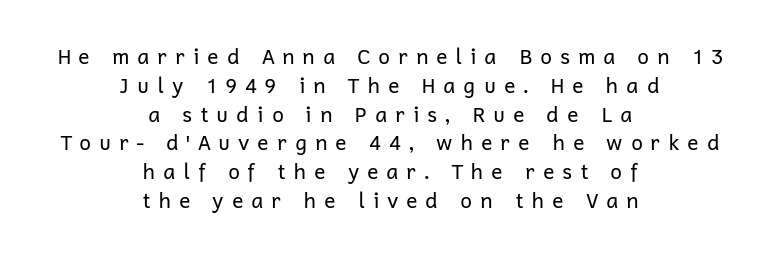
{"italic": "no", "bold": "no", "underline": "no", "align": "center", "line_spacing": "normal", "line_spacing_ratio": 1.37, "letter_spacing": "wide", "letter_spacing_em": 0.36, "glyph_px": 21}
